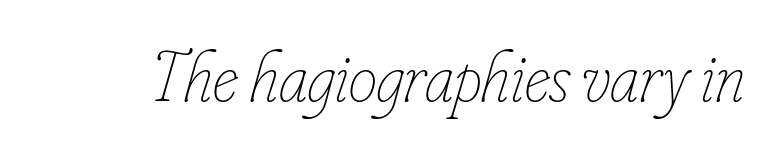
Q: Is the text bold? A: No.
Q: Is the text italic (slanted)? A: Yes, it leans right by about 16 degrees.
Q: Is the text underlined? A: No.
Q: Is the spacing between letters normal or unusually wide? A: Normal.
Q: Width (condensed, normal, or wide)? A: Condensed.
Q: Stroke contrast? A: Low.
Q: x-height? A: Small.
Q: Monospaced? A: No.
